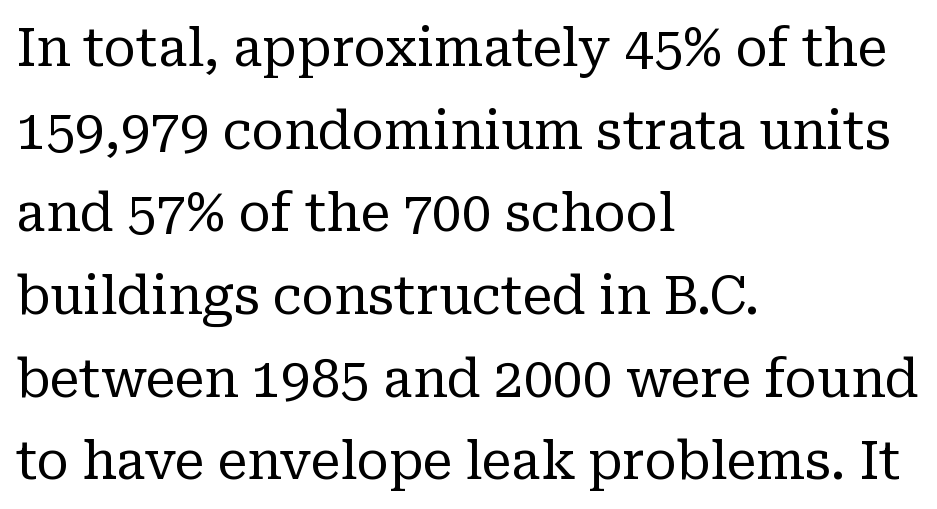
The image shows 53 px regular-weight serif type, upright; set left-aligned, normal line spacing (1.56x), normal letter spacing, not underlined; low stroke contrast and a medium x-height.
